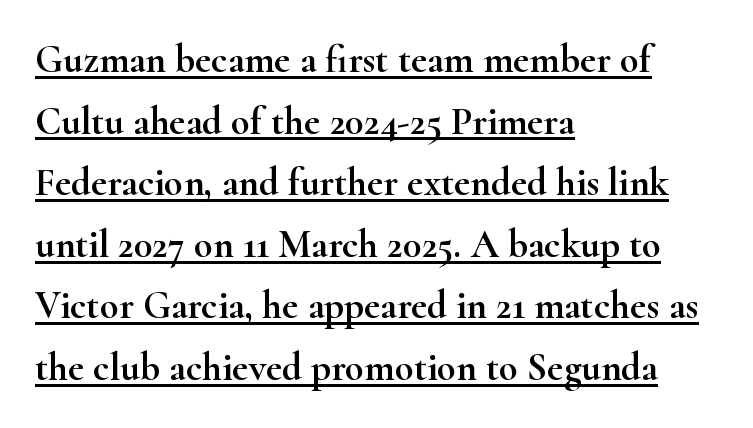
The image shows 39 px wide serif type, upright; set left-aligned, normal line spacing (1.58x), normal letter spacing, underlined; high stroke contrast and a small x-height.
